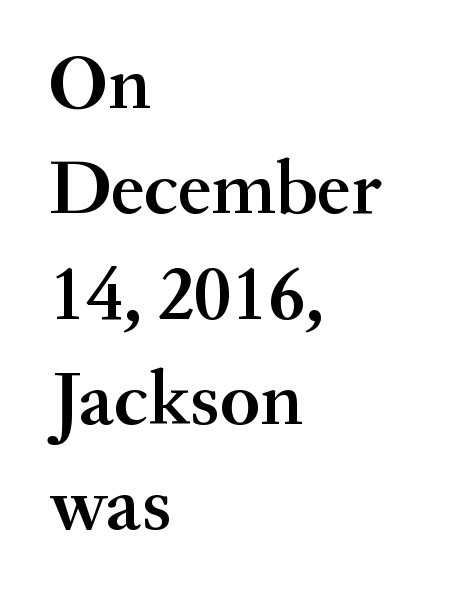
{"serif": "yes", "italic": "no", "bold": "semi", "weight": "semibold", "width": "normal", "stroke_contrast": "medium", "x_height": "small", "monospaced": "no", "underline": "no", "align": "left", "line_spacing": "normal", "line_spacing_ratio": 1.35, "letter_spacing": "normal", "letter_spacing_em": 0.0, "glyph_px": 78}
